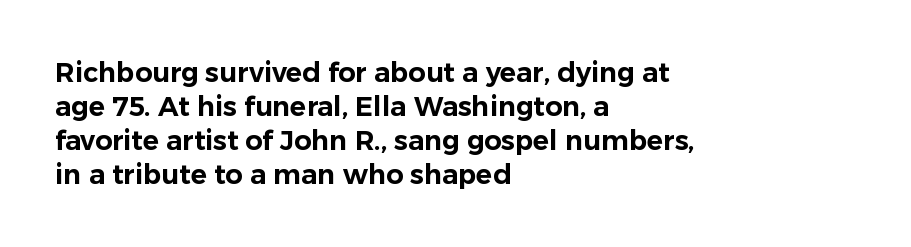
The image shows 27 px text type, upright; set left-aligned, normal line spacing (1.26x), normal letter spacing, not underlined.
